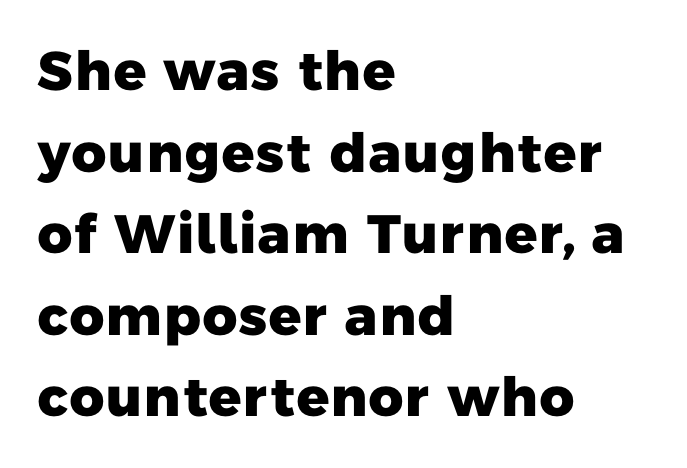
The image shows 54 px heavy sans-serif type; set left-aligned, normal line spacing (1.51x), normal letter spacing, not underlined; low stroke contrast and a medium x-height.
